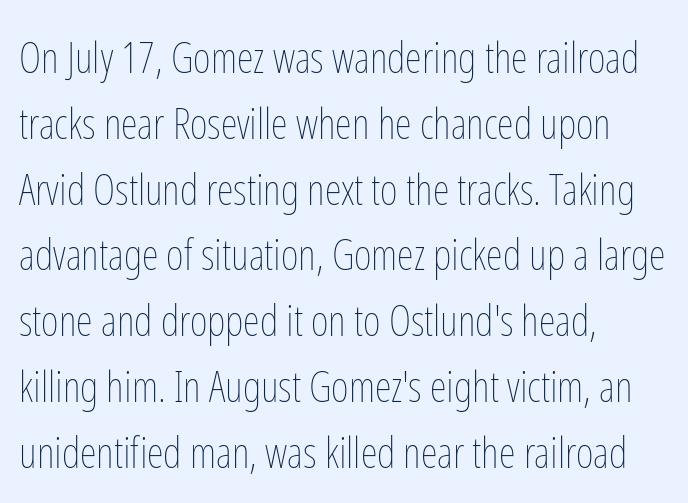
{"italic": "no", "bold": "no", "weight": "thin", "width": "condensed", "stroke_contrast": "low", "x_height": "medium", "monospaced": "no", "underline": "no", "align": "left", "line_spacing": "normal", "line_spacing_ratio": 1.53, "letter_spacing": "normal", "letter_spacing_em": 0.0, "glyph_px": 43}
